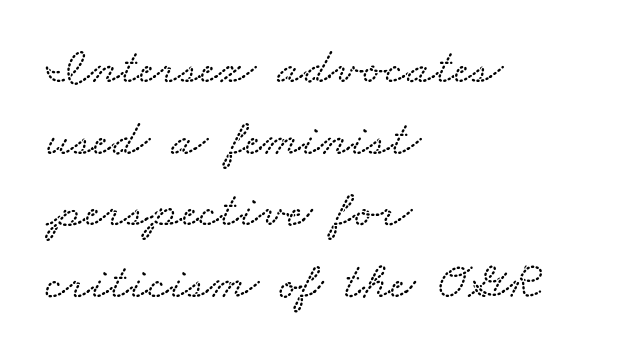
{"width": "wide", "stroke_contrast": "low", "x_height": "small", "monospaced": "no", "underline": "no", "align": "left", "line_spacing": "normal", "line_spacing_ratio": 1.35, "letter_spacing": "normal", "letter_spacing_em": 0.0, "glyph_px": 53}
